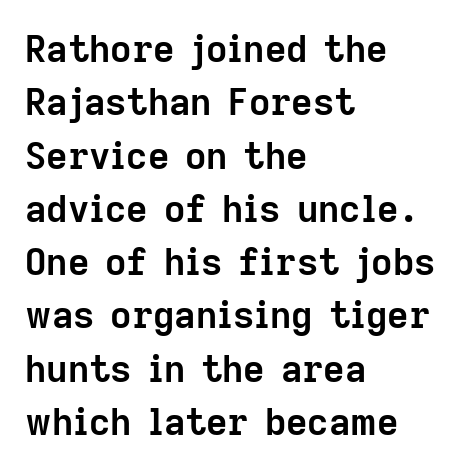
{"serif": "no", "italic": "no", "bold": "yes", "weight": "semibold", "width": "normal", "stroke_contrast": "low", "x_height": "medium", "monospaced": "no", "underline": "no", "align": "left", "line_spacing": "normal", "line_spacing_ratio": 1.44, "letter_spacing": "normal", "letter_spacing_em": 0.0, "glyph_px": 37}
